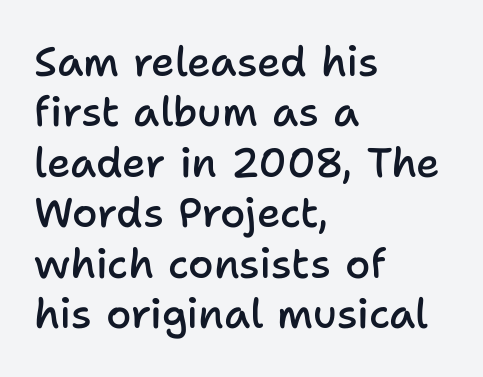
Varying glyph widths throughout — classic text-font behaviour. A somewhat darkened texture: the type is semibold rather than bold. Underlining? Definitely not there. Posture: straight, roman, zero tilt. Casual observation: everything's shoved over to the left.
